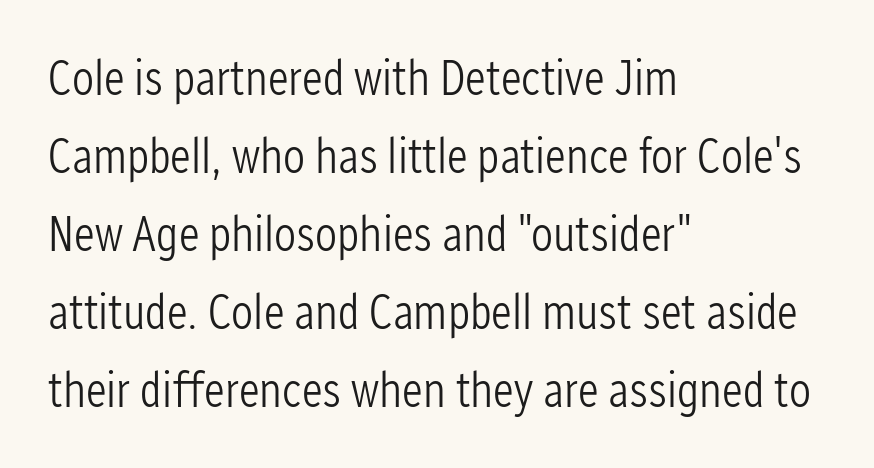
{"serif": "no", "italic": "no", "bold": "no", "weight": "light", "width": "condensed", "stroke_contrast": "low", "x_height": "medium", "monospaced": "no", "underline": "no", "align": "left", "line_spacing": "normal", "line_spacing_ratio": 1.59, "letter_spacing": "normal", "letter_spacing_em": 0.0, "glyph_px": 49}
